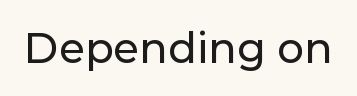
Q: Is the text italic (slanted)? A: No, it is upright.
Q: Is the typeface a serif or a sans-serif typeface? A: Sans-serif.
Q: Is the text underlined? A: No.
Q: Is the spacing between letters normal or unusually wide? A: Normal.
Q: Width (condensed, normal, or wide)? A: Normal.
Q: Stroke contrast? A: Low.
Q: x-height? A: Medium.
Q: Monospaced? A: No.
